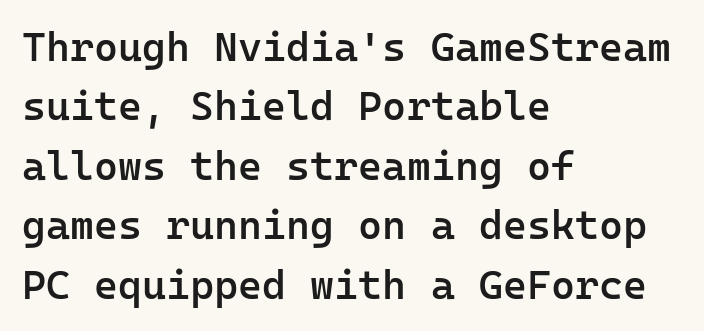
{"serif": "no", "italic": "no", "bold": "semi", "weight": "semibold", "width": "normal", "stroke_contrast": "low", "x_height": "medium", "monospaced": "yes", "underline": "no", "align": "left", "line_spacing": "normal", "line_spacing_ratio": 1.45, "letter_spacing": "normal", "letter_spacing_em": 0.0, "glyph_px": 41}
